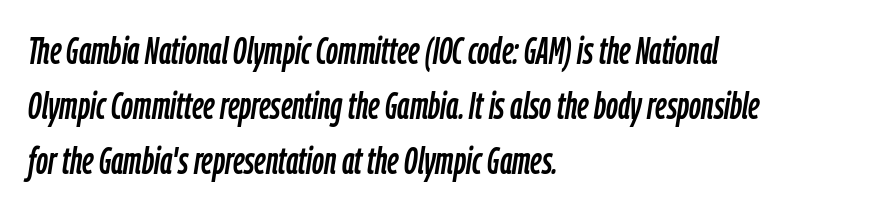
The letters advance in unequal steps, a hallmark of proportional type. The area under the type is left untouched. Compared with typical paragraphs, the rows here are spaced about the same. The rendering applies a slant to the glyphs. The lines are quadded left. Students, note that the glyphs here touch the page at normal intervals.
